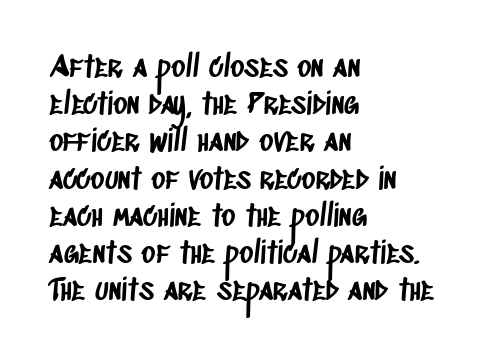
The image shows 30 px condensed sans-serif type; set left-aligned, line spacing 1.24x, normal letter spacing, not underlined; low stroke contrast and a large x-height.
